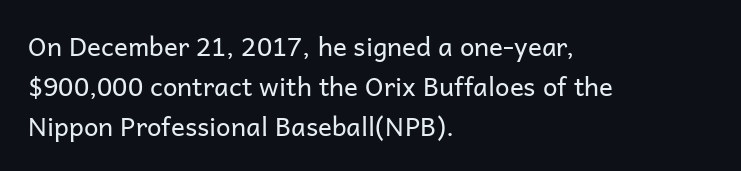
The image shows 26 px text type, upright; set left-aligned, normal line spacing (1.53x), normal letter spacing, not underlined.
